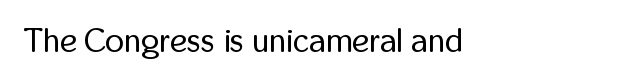
If you drew a line through each stem, it would be perfectly vertical. No feet cap the strokes, marking this as sans-serif type. The space beneath each line is pristine and unruled. The letters sit at their default tracking, neither squeezed nor spread. Varying glyph widths throughout — classic text-font behaviour. Stems here are at most as thick as an everyday book face.
